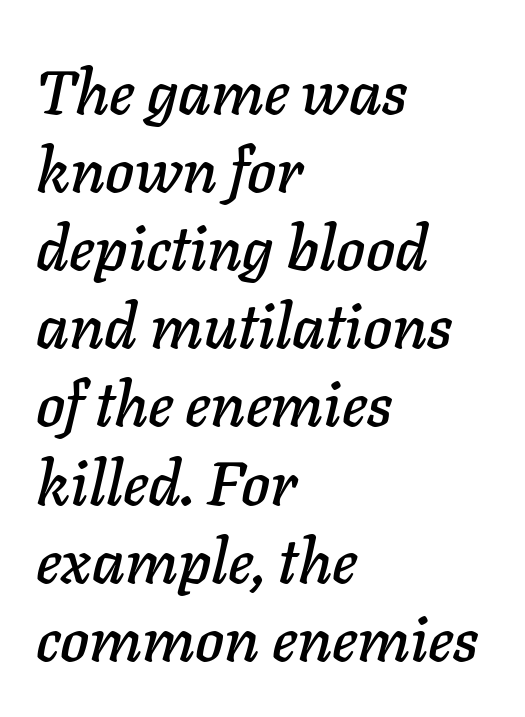
{"italic": "yes", "lean": "right", "slant_degrees": 11, "width": "normal", "stroke_contrast": "low", "x_height": "medium", "monospaced": "no", "underline": "no", "align": "left", "line_spacing": "normal", "line_spacing_ratio": 1.26, "letter_spacing": "normal", "letter_spacing_em": 0.0, "glyph_px": 62}
